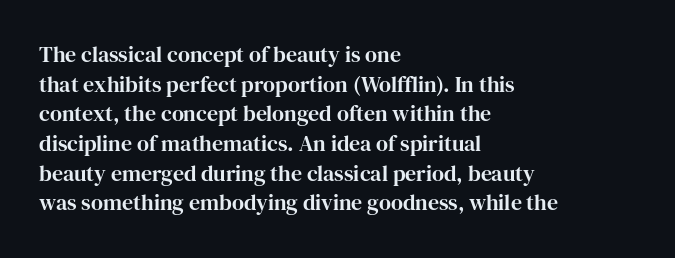
The image shows 22 px text type, upright; set left-aligned, normal line spacing (1.35x), normal letter spacing, not underlined.
